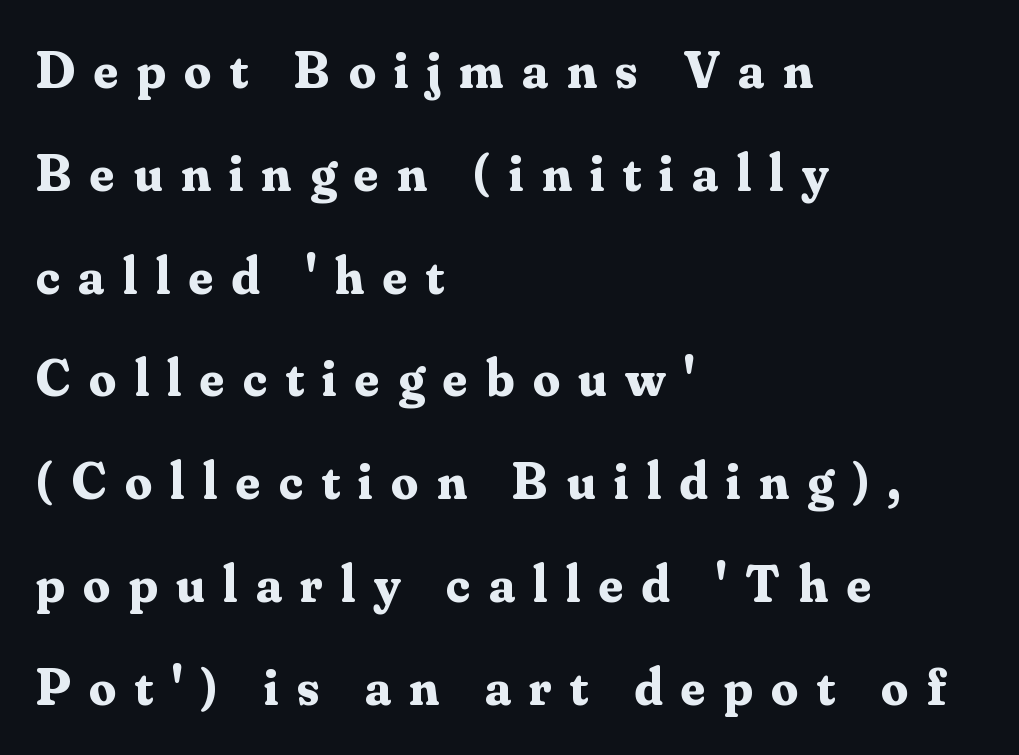
{"serif": "yes", "italic": "no", "bold": "yes", "weight": "bold", "width": "normal", "stroke_contrast": "medium", "x_height": "small", "monospaced": "no", "underline": "no", "align": "left", "line_spacing": "loose", "line_spacing_ratio": 1.94, "letter_spacing": "wide", "letter_spacing_em": 0.35, "glyph_px": 53}
